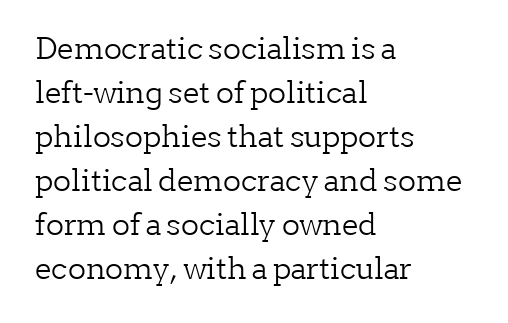
{"serif": "yes", "italic": "no", "bold": "no", "weight": "light", "width": "normal", "stroke_contrast": "low", "x_height": "medium", "monospaced": "no", "underline": "no", "align": "left", "line_spacing": "normal", "line_spacing_ratio": 1.47, "letter_spacing": "normal", "letter_spacing_em": 0.0, "glyph_px": 30}
